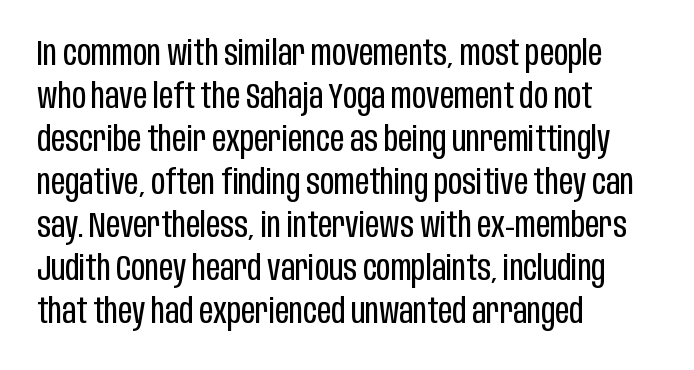
Q: Is the text bold? A: No.
Q: Is the text italic (slanted)? A: No, it is upright.
Q: Is the typeface a serif or a sans-serif typeface? A: Sans-serif.
Q: Is the text underlined? A: No.
Q: How is the paragraph aligned? A: Left-aligned.
Q: Is the spacing between letters normal or unusually wide? A: Normal.
Q: Width (condensed, normal, or wide)? A: Condensed.
Q: Stroke contrast? A: Low.
Q: x-height? A: Large.
Q: Monospaced? A: No.
